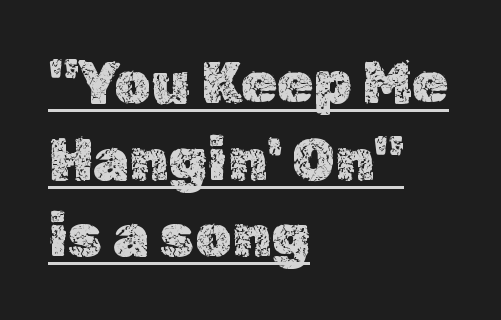
The image shows 58 px text type, upright; set left-aligned, normal line spacing (1.32x), normal letter spacing, underlined; a medium x-height.
